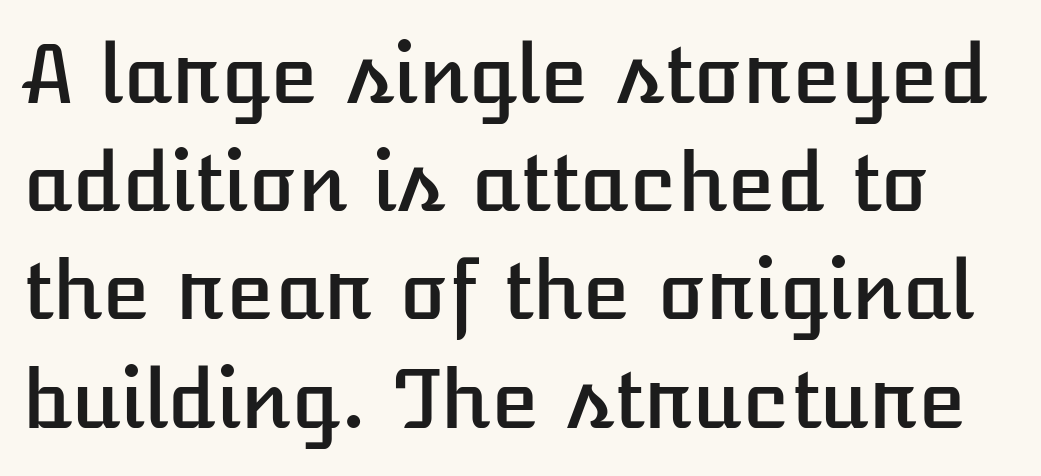
Horizontal bands of white between lines are of average thickness. Do the characters align in a grid? No, the font is proportional. A bare baseline throughout the passage. Does the lettering tilt? It doesn't — this is upright. The tracking reads as untouched default to a designer's eye.
